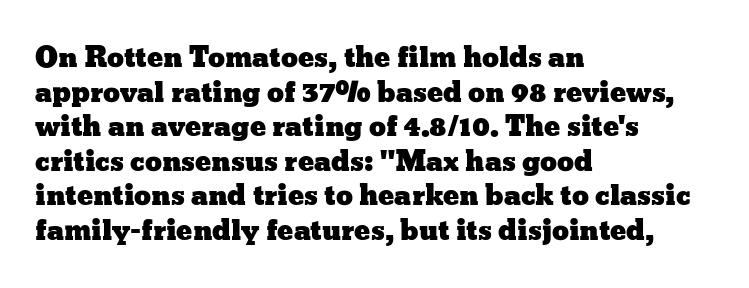
{"italic": "no", "underline": "no", "align": "left", "line_spacing": "normal", "line_spacing_ratio": 1.28, "letter_spacing": "normal", "letter_spacing_em": 0.0, "glyph_px": 27}
